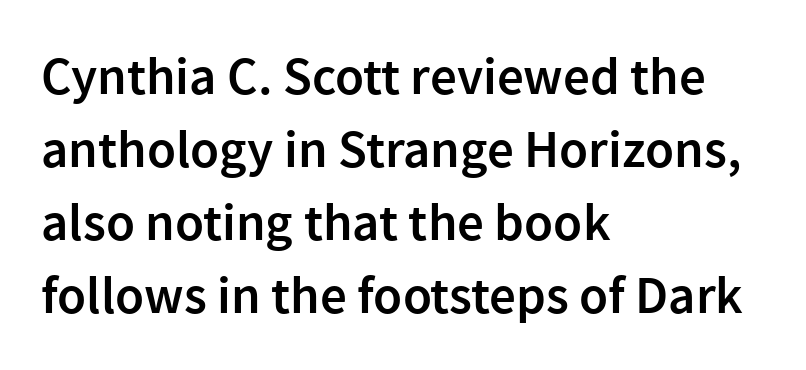
Q: Is the text bold? A: Semi-bold.
Q: Is the text italic (slanted)? A: No, it is upright.
Q: Is the typeface a serif or a sans-serif typeface? A: Sans-serif.
Q: Is the text underlined? A: No.
Q: How is the paragraph aligned? A: Left-aligned.
Q: Is the spacing between letters normal or unusually wide? A: Normal.
Q: Is the spacing between lines tight, normal or loose? A: Normal.
Q: Width (condensed, normal, or wide)? A: Normal.
Q: x-height? A: Medium.
Q: Monospaced? A: No.
